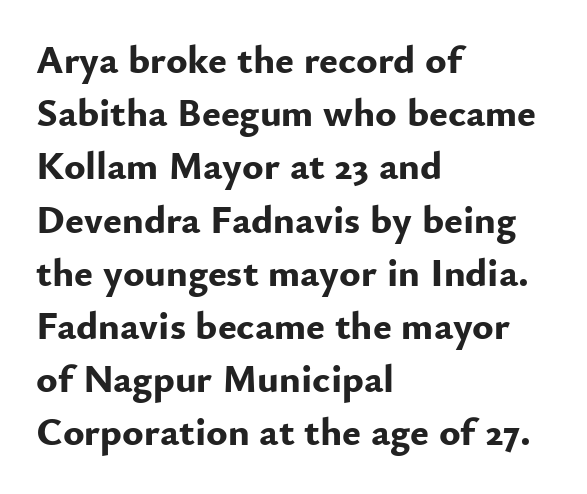
Bold? Absolutely — the strokes are thick and heavy. The font family rendered here belongs to the sans-serif group. The lettering stays uniformly vertical, giving the passage a roman look. Plain, unruled lines of type.
